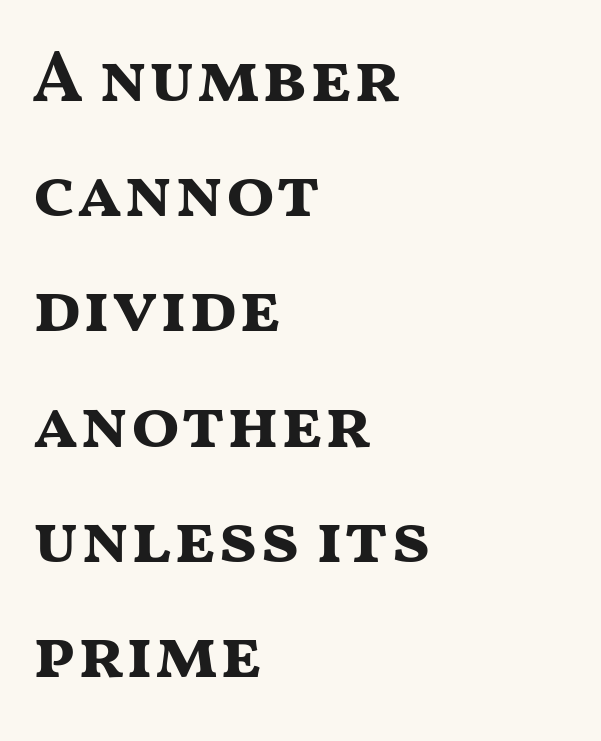
The image shows 72 px bold, wide sans-serif type, upright; set left-aligned, normal line spacing (1.6x), normal letter spacing, not underlined; medium stroke contrast and a medium x-height.
